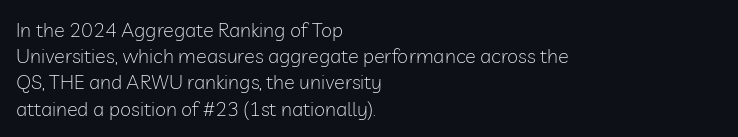
The image shows 20 px text type, upright; set left-aligned, normal line spacing (1.31x), normal letter spacing, not underlined.
